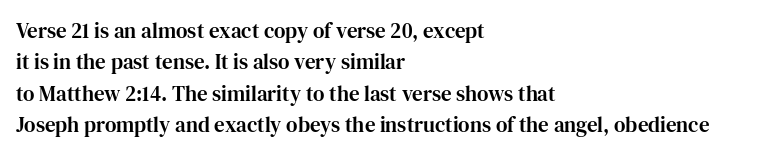
{"italic": "no", "underline": "no", "align": "left", "line_spacing": "normal", "line_spacing_ratio": 1.49, "letter_spacing": "normal", "letter_spacing_em": 0.0, "glyph_px": 21}
